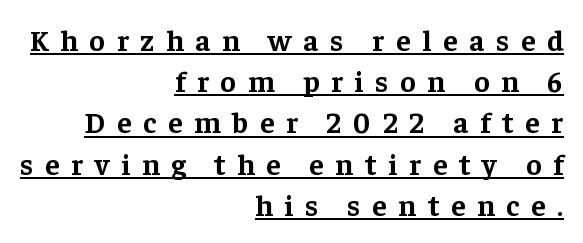
In terms of letterspacing, this is a distinctly airy, spread setting. Think of a printed novel: that variable character pitch is what you see here. Horizontal bands of white between lines are of average thickness. Glance below the letters and you will spot a drawn line. Posture: upright roman.
